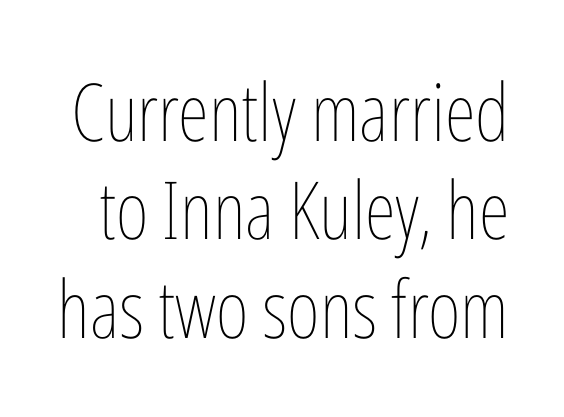
{"italic": "no", "bold": "no", "weight": "thin", "width": "condensed", "stroke_contrast": "low", "x_height": "medium", "monospaced": "no", "underline": "no", "line_spacing_ratio": 1.23, "letter_spacing": "normal", "letter_spacing_em": 0.0, "glyph_px": 80}
